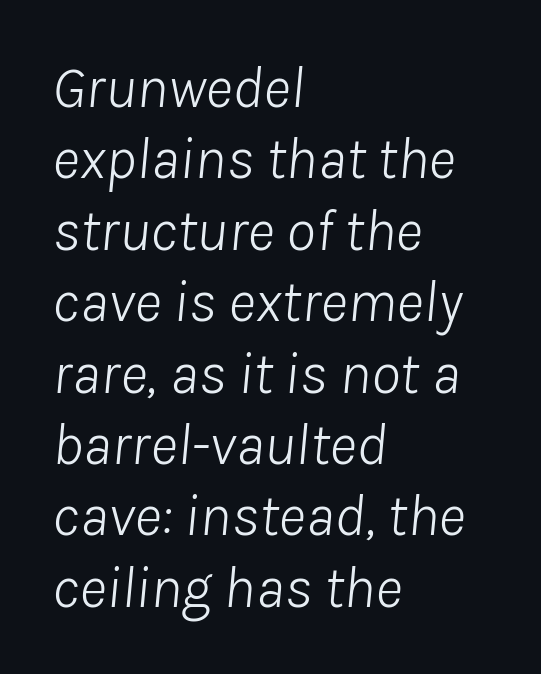
{"italic": "yes", "lean": "right", "slant_degrees": 8, "bold": "no", "weight": "light", "width": "normal", "stroke_contrast": "low", "x_height": "medium", "monospaced": "no", "underline": "no", "align": "left", "line_spacing_ratio": 1.21, "letter_spacing": "normal", "letter_spacing_em": 0.0, "glyph_px": 59}
